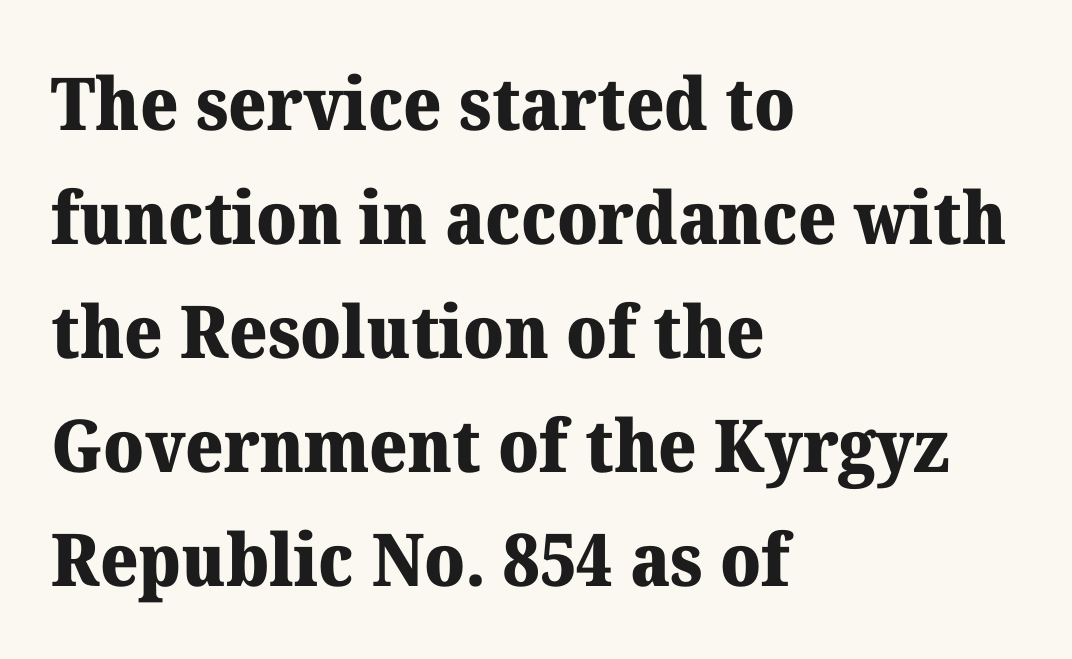
The image shows 73 px heavy serif type, upright; set left-aligned, normal line spacing (1.56x), normal letter spacing, not underlined; medium stroke contrast and a medium x-height.
